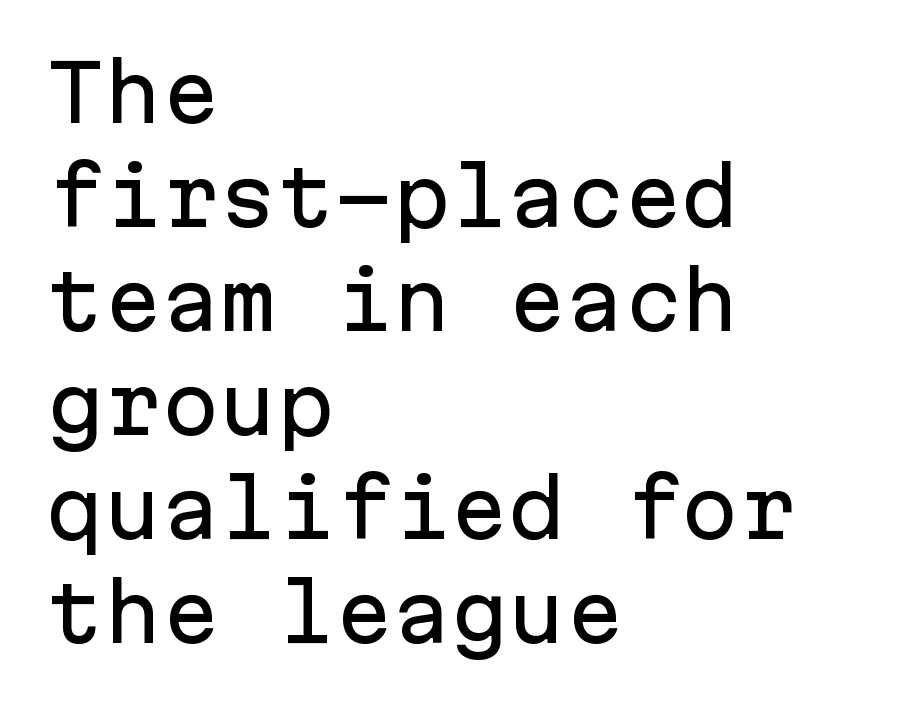
The image shows 77 px sans-serif type, upright, monospaced; set left-aligned, normal line spacing (1.35x), normal letter spacing, not underlined; low stroke contrast and a medium x-height.
